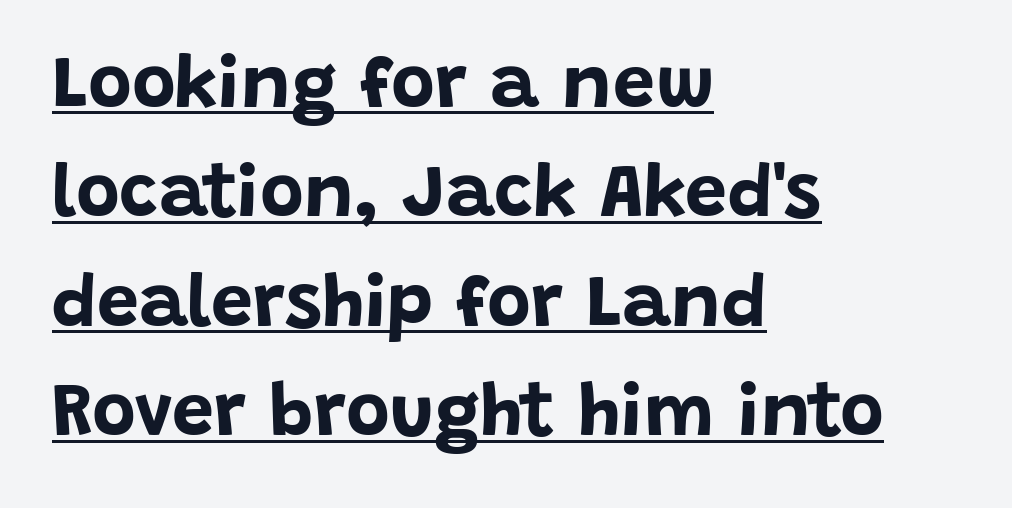
{"serif": "no", "italic": "no", "bold": "yes", "weight": "bold", "width": "normal", "stroke_contrast": "low", "x_height": "large", "monospaced": "no", "underline": "yes", "align": "left", "line_spacing": "normal", "line_spacing_ratio": 1.46, "letter_spacing": "normal", "letter_spacing_em": 0.0, "glyph_px": 75}
